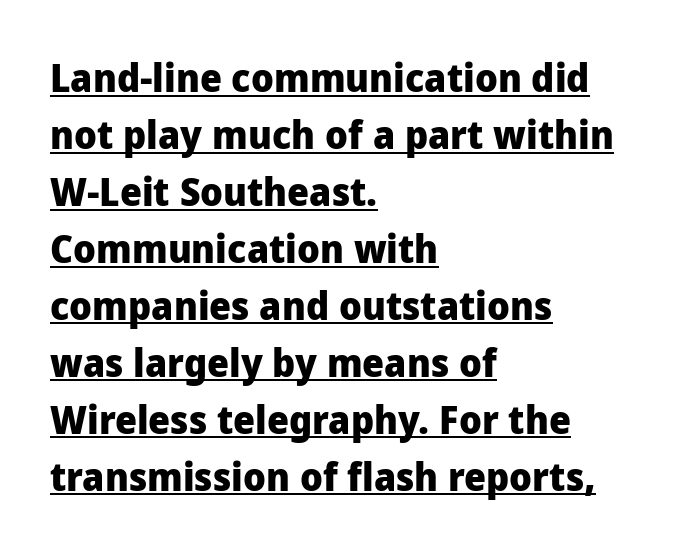
The letters sit at their default tracking, neither squeezed nor spread. Regarding leading, the lines here are spaced in the standard way. This is underlined copy, the kind a proofreader might mark for attention. Bold? Absolutely — the strokes are thick and heavy. You could not count columns in this text — the font is proportionally spaced.
